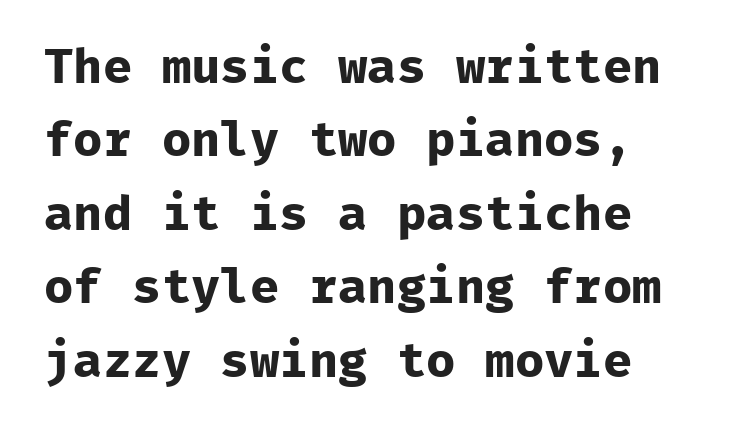
{"serif": "no", "italic": "no", "bold": "yes", "weight": "bold", "width": "normal", "stroke_contrast": "low", "x_height": "medium", "monospaced": "yes", "underline": "no", "line_spacing": "normal", "line_spacing_ratio": 1.5, "letter_spacing": "normal", "letter_spacing_em": 0.0, "glyph_px": 49}
